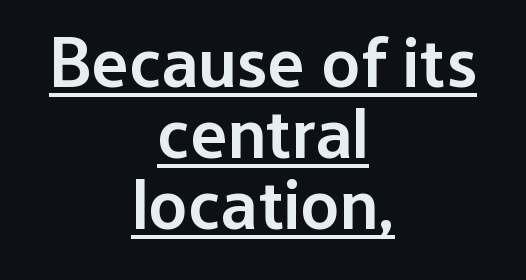
Q: Is the text bold? A: Semi-bold.
Q: Is the text italic (slanted)? A: No, it is upright.
Q: Is the typeface a serif or a sans-serif typeface? A: Sans-serif.
Q: Is the text underlined? A: Yes.
Q: How is the paragraph aligned? A: Centered.
Q: Is the spacing between letters normal or unusually wide? A: Normal.
Q: Is the spacing between lines tight, normal or loose? A: Tight.
Q: Width (condensed, normal, or wide)? A: Normal.
Q: Stroke contrast? A: Low.
Q: x-height? A: Medium.
Q: Monospaced? A: No.
